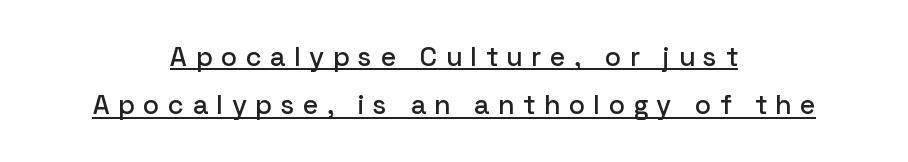
Q: Is the text italic (slanted)? A: No, it is upright.
Q: Is the text underlined? A: Yes.
Q: How is the paragraph aligned? A: Centered.
Q: Is the spacing between letters normal or unusually wide? A: Unusually wide.
